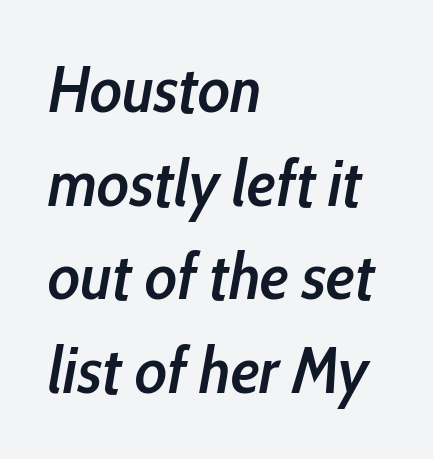
Q: Is the text bold? A: Semi-bold.
Q: Is the text italic (slanted)? A: Yes, it leans right by about 10 degrees.
Q: Is the text underlined? A: No.
Q: How is the paragraph aligned? A: Left-aligned.
Q: Is the spacing between letters normal or unusually wide? A: Normal.
Q: Is the spacing between lines tight, normal or loose? A: Normal.
Q: Width (condensed, normal, or wide)? A: Condensed.
Q: Stroke contrast? A: Low.
Q: x-height? A: Medium.
Q: Monospaced? A: No.
